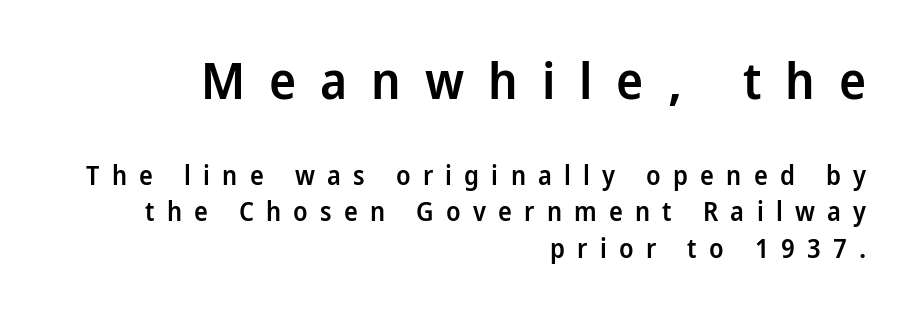
The image shows 51 px semibold sans-serif type, upright; set right-aligned, normal line spacing (1.41x), unusually wide letter spacing (+0.47 em), not underlined; the first (top) block is 1.96x larger; low stroke contrast and a medium x-height.
